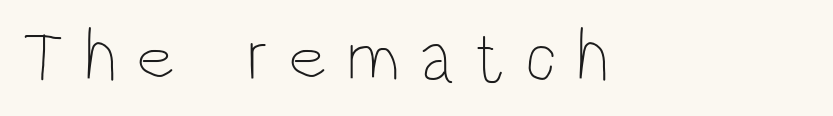
Summary of weight: not heavy and not bold. Notice how the stems are strictly vertical — no italics here. Characters follow at a spacing far wider than the type designer built in. Decoration check: the copy has no underline. Every row of glyphs begins at an identical x-position on the left. Note the varied advance widths — an 'i' is clearly narrower than an 'm'.
